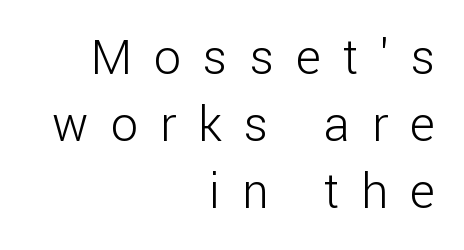
The image shows 48 px light sans-serif type, upright; set right-aligned, normal line spacing (1.4x), unusually wide letter spacing (+0.46 em), not underlined; low stroke contrast and a medium x-height.
